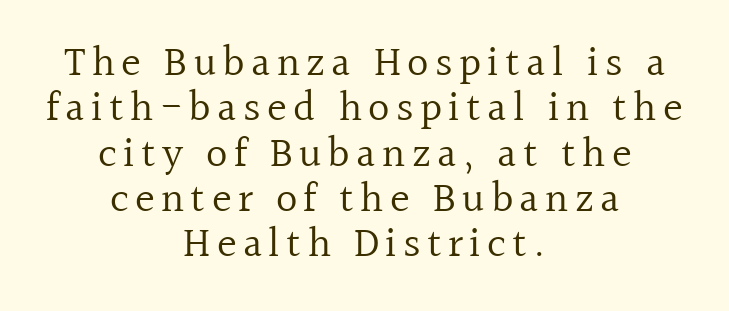
{"serif": "yes", "italic": "no", "bold": "no", "weight": "regular", "width": "normal", "x_height": "medium", "monospaced": "no", "underline": "no", "align": "center", "line_spacing": "tight", "line_spacing_ratio": 1.08, "glyph_px": 42}
